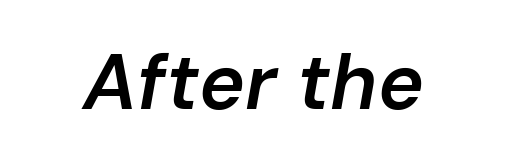
{"italic": "yes", "lean": "right", "slant_degrees": 10, "bold": "semi", "weight": "semibold", "width": "normal", "stroke_contrast": "low", "x_height": "medium", "monospaced": "no", "underline": "no", "letter_spacing": "normal", "letter_spacing_em": 0.0, "glyph_px": 78}
